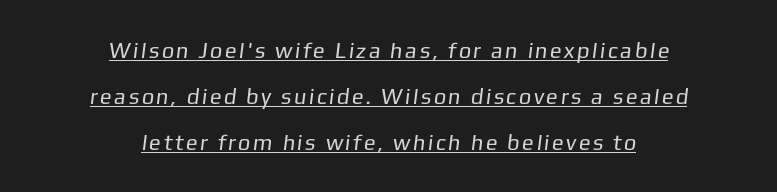
Q: Is the text bold? A: No.
Q: Is the text underlined? A: Yes.
Q: How is the paragraph aligned? A: Centered.
Q: Is the spacing between lines tight, normal or loose? A: Loose.
